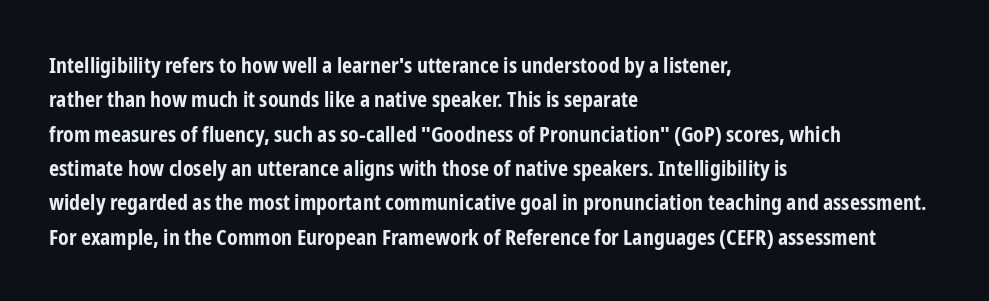
Q: Is the text bold? A: Yes.
Q: Is the text italic (slanted)? A: No, it is upright.
Q: Is the text underlined? A: No.
Q: How is the paragraph aligned? A: Left-aligned.
Q: Is the spacing between letters normal or unusually wide? A: Normal.
Q: Is the spacing between lines tight, normal or loose? A: Normal.
